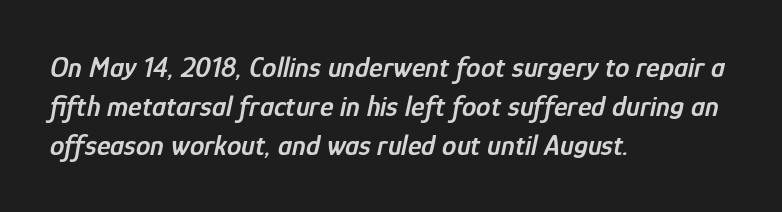
The image shows 29 px semibold, condensed type, italic (leaning right); set left-aligned, normal line spacing (1.34x), normal letter spacing, not underlined; low stroke contrast and a medium x-height.
